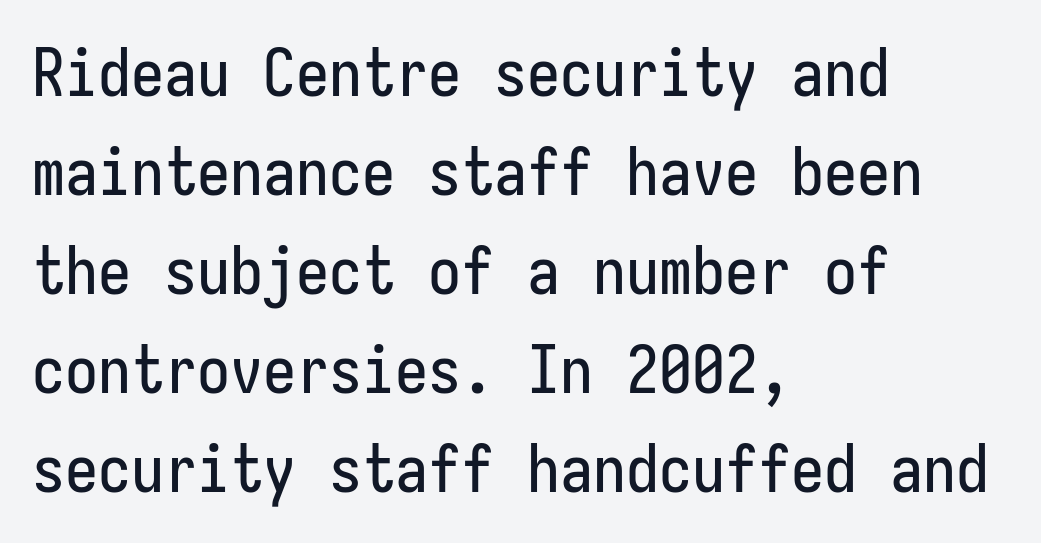
A typesetter would label this face a sans. Students, note that the glyphs here touch the page at normal intervals. If you measured baseline to baseline, you'd find a middling distance. The ragged edge is on the right, which tells us the setting is flush left.
